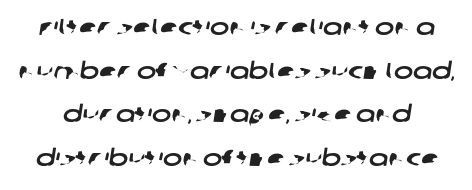
Q: Is the text underlined? A: No.
Q: Is the spacing between letters normal or unusually wide? A: Normal.
Q: Is the spacing between lines tight, normal or loose? A: Loose.
